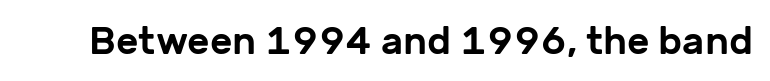
The image shows 39 px sans-serif type, upright; set normal letter spacing, not underlined; low stroke contrast and a medium x-height.
